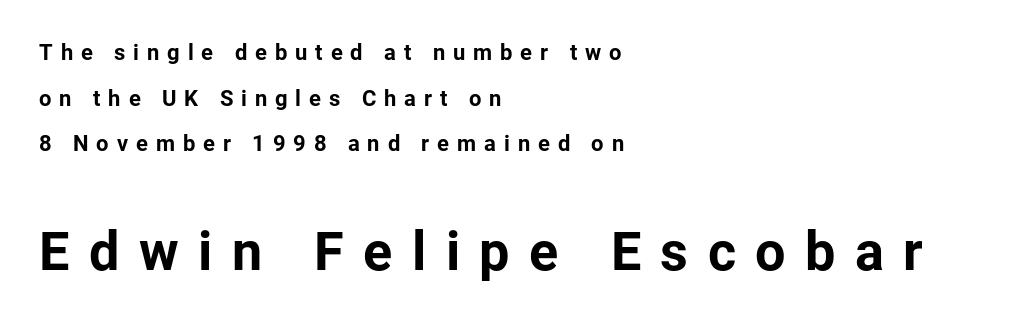
The image shows 54 px bold sans-serif type, upright; set left-aligned, loose line spacing (2.07x), unusually wide letter spacing (+0.36 em), not underlined; the second (bottom) block is 2.45x larger; low stroke contrast and a medium x-height.
